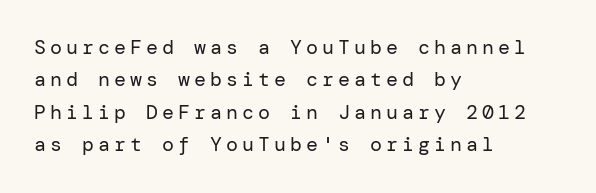
{"italic": "no", "bold": "no", "underline": "no", "align": "left", "line_spacing": "normal", "line_spacing_ratio": 1.62, "letter_spacing": "wide", "letter_spacing_em": 0.2, "glyph_px": 20}
